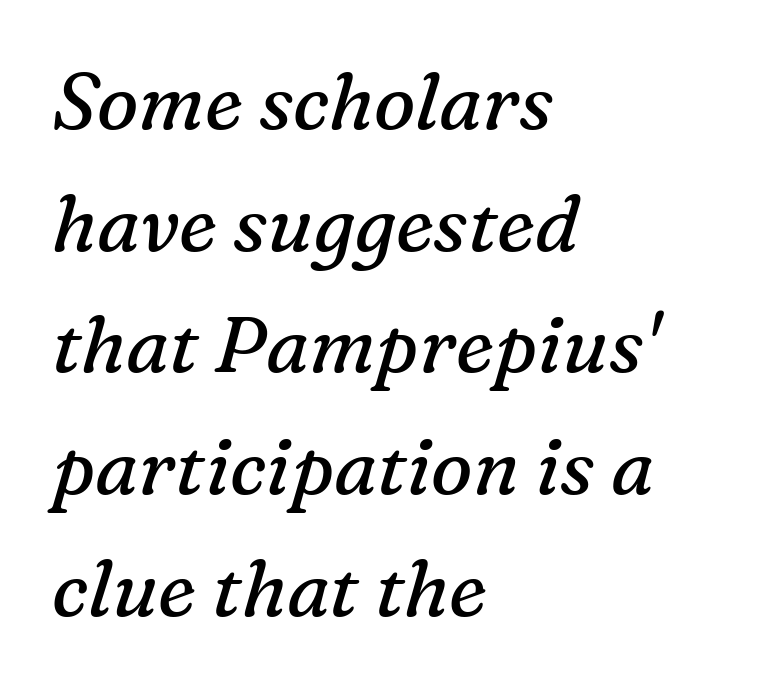
The lines are quadded left. Character widths vary here, with narrow letters taking less room than wide ones. Each stroke keeps to a modest, everyday thickness or less. The glyphs look as if they've been sheared to an angle.
